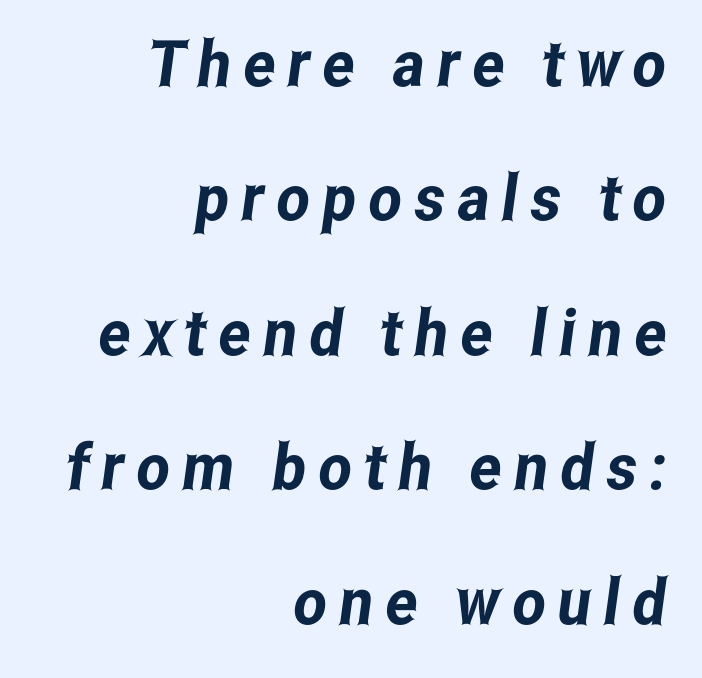
{"serif": "no", "width": "condensed", "stroke_contrast": "low", "x_height": "medium", "monospaced": "no", "underline": "no", "align": "right", "line_spacing": "loose", "line_spacing_ratio": 2.1, "glyph_px": 64}
